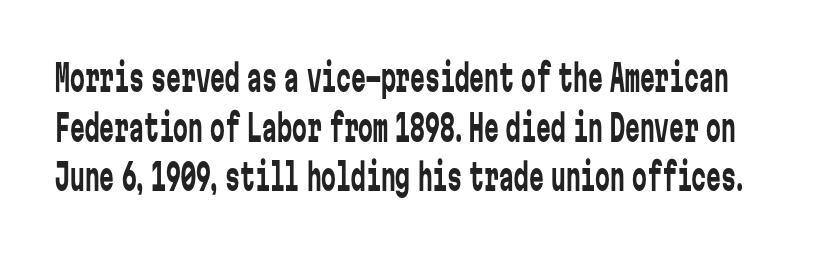
Q: Is the text bold? A: No.
Q: Is the text italic (slanted)? A: No, it is upright.
Q: Is the typeface a serif or a sans-serif typeface? A: Sans-serif.
Q: Is the text underlined? A: No.
Q: Is the spacing between letters normal or unusually wide? A: Normal.
Q: Is the spacing between lines tight, normal or loose? A: Normal.
Q: Width (condensed, normal, or wide)? A: Condensed.
Q: Stroke contrast? A: Low.
Q: x-height? A: Medium.
Q: Monospaced? A: Yes.
